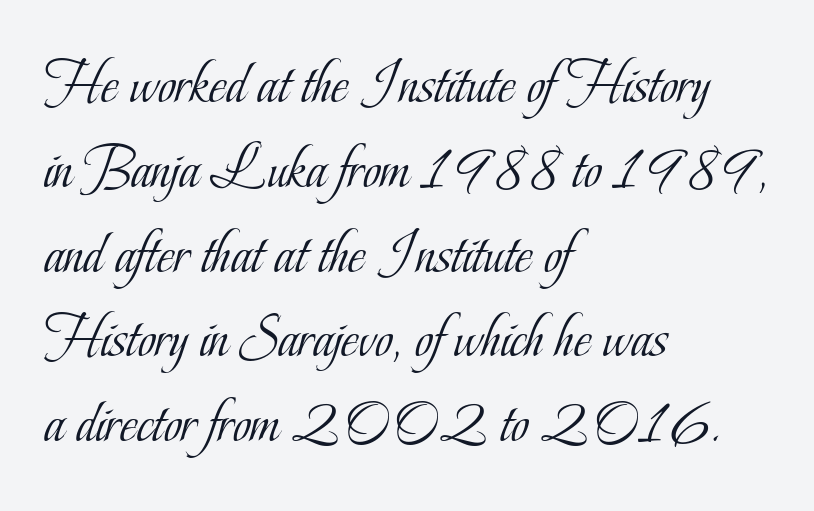
The image shows 61 px light, condensed serif type; set left-aligned, normal line spacing (1.39x), normal letter spacing, not underlined; low stroke contrast and a small x-height.
